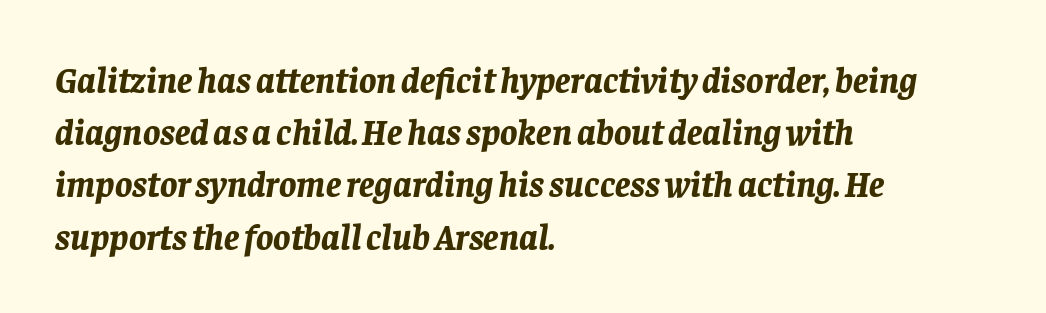
{"italic": "yes", "lean": "right", "slant_degrees": 8, "bold": "yes", "weight": "bold", "width": "normal", "stroke_contrast": "low", "x_height": "large", "monospaced": "no", "underline": "no", "align": "left", "line_spacing": "normal", "line_spacing_ratio": 1.45, "letter_spacing": "normal", "letter_spacing_em": 0.0, "glyph_px": 36}
